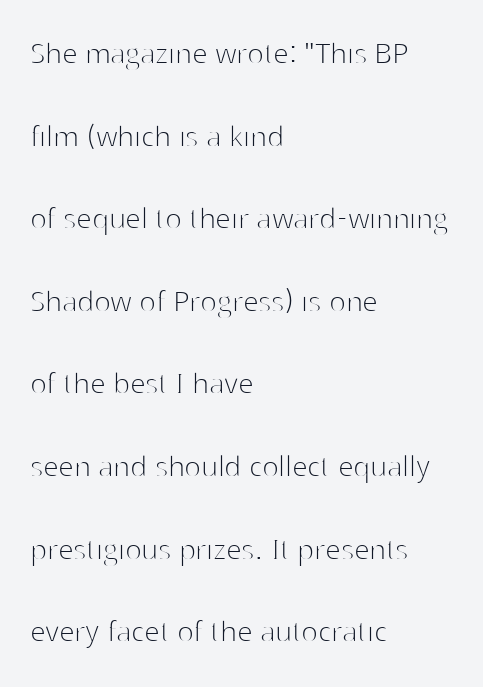
The image shows 35 px thin sans-serif type, upright; set left-aligned, loose line spacing (2.36x), normal letter spacing, not underlined; high stroke contrast and a medium x-height.
